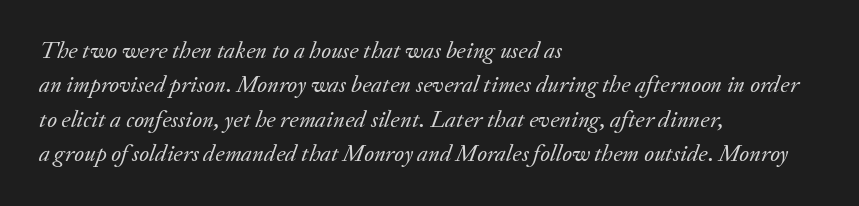
Q: Is the text bold? A: No.
Q: Is the text italic (slanted)? A: Yes, it leans right by about 20 degrees.
Q: Is the text underlined? A: No.
Q: How is the paragraph aligned? A: Left-aligned.
Q: Is the spacing between letters normal or unusually wide? A: Normal.
Q: Is the spacing between lines tight, normal or loose? A: Normal.
